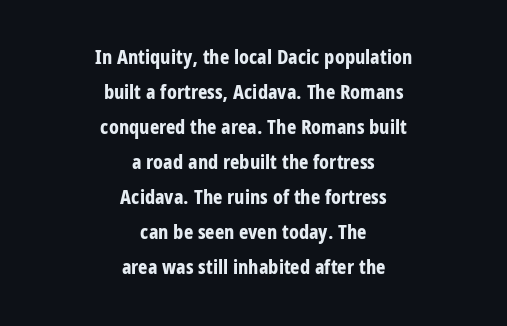
You'd pick this weight for a headline — it's a proper bold. It's the straight-up-and-down kind of type. Nobody touched the tracking dial on this one. Does the copy run flush right? No — it is centered line by line.
